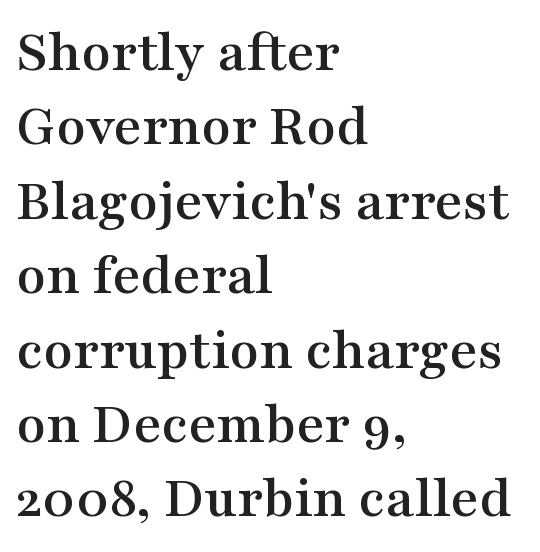
These lines were composed using upright roman letters. The letters advance in unequal steps, a hallmark of proportional type. If you drew a ruler down the left edge, every line would touch it. No word sits above an underline. The rendering shows small feet on the letterforms — a serif design. The letterforms sit shoulder to shoulder at normal distance.
